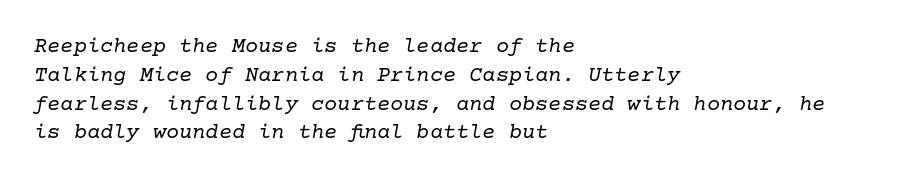
The image shows 22 px text type, italic (leaning right); set left-aligned, normal line spacing (1.31x), normal letter spacing, not underlined.
